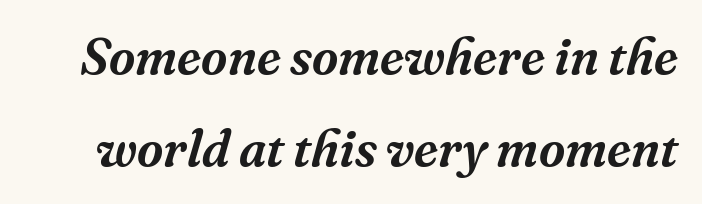
{"serif": "yes", "italic": "yes", "lean": "right", "slant_degrees": 16, "width": "normal", "stroke_contrast": "medium", "x_height": "medium", "monospaced": "no", "underline": "no", "line_spacing_ratio": 1.81, "letter_spacing": "normal", "letter_spacing_em": 0.0, "glyph_px": 51}
